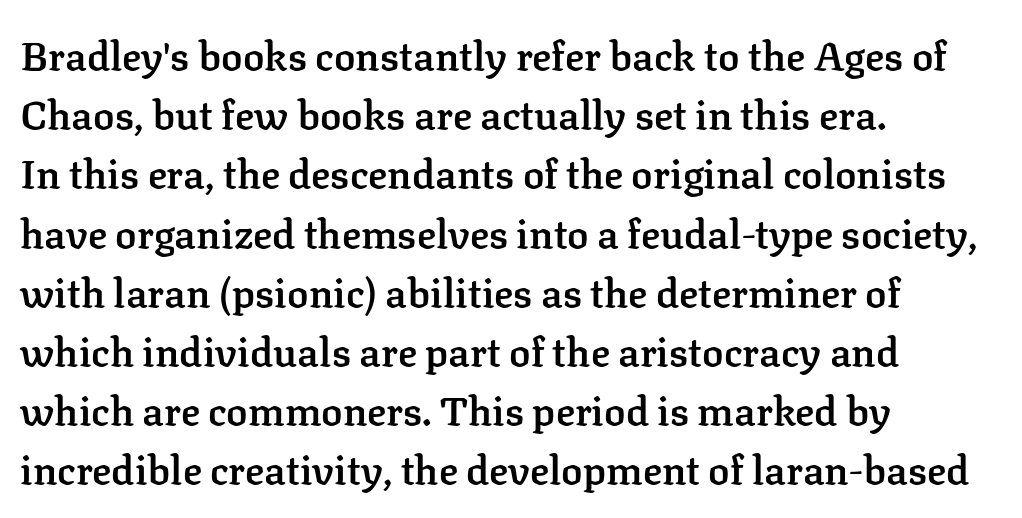
Vertical strokes here are truly vertical. Typographic density is moderately raised because the face is semibold. Spacing verdict: proportional, widths tailored to each character. Does the leading feel generous? No, just average. This rendering employs a face with finishing strokes, i.e., a serif. Casual observation: everything's shoved over to the left.
